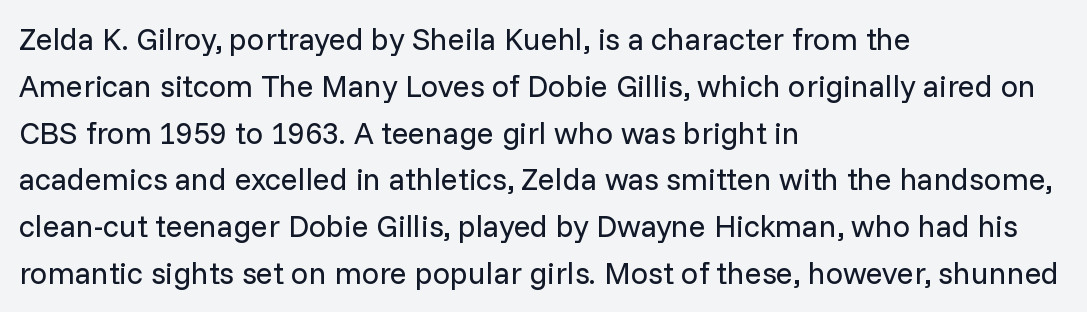
{"serif": "no", "italic": "no", "bold": "no", "weight": "regular", "width": "normal", "stroke_contrast": "low", "x_height": "medium", "monospaced": "no", "underline": "no", "align": "left", "line_spacing": "normal", "line_spacing_ratio": 1.51, "letter_spacing": "normal", "letter_spacing_em": 0.0, "glyph_px": 31}
